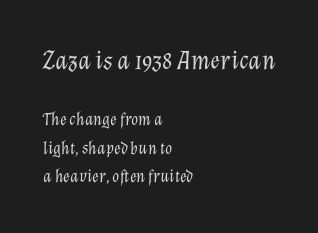
Q: Is the text bold? A: No.
Q: Is the text italic (slanted)? A: Yes, it leans right by about 12 degrees.
Q: Is the text underlined? A: No.
Q: How is the paragraph aligned? A: Left-aligned.
Q: Is the spacing between letters normal or unusually wide? A: Normal.
Q: Is the spacing between lines tight, normal or loose? A: Normal.
Q: Which block of text is set in a larger size, the first (top) or the second (bottom)? A: The first (top) one.
